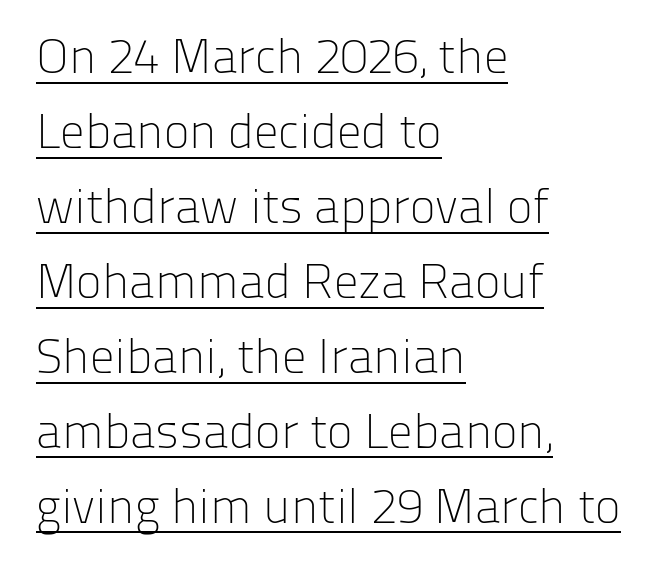
The line-height multiplier appears to be the usual default. These lines are rendered in a variable-pitch font. Every stem runs plumb, perpendicular to the baseline. One-word summary of the alignment: left.
